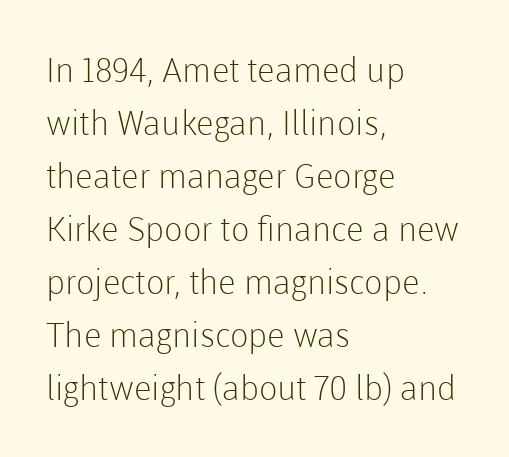
{"serif": "no", "italic": "no", "bold": "no", "weight": "light", "width": "normal", "stroke_contrast": "low", "x_height": "medium", "monospaced": "no", "underline": "no", "align": "left", "line_spacing": "normal", "line_spacing_ratio": 1.56, "letter_spacing": "normal", "letter_spacing_em": 0.0, "glyph_px": 34}
